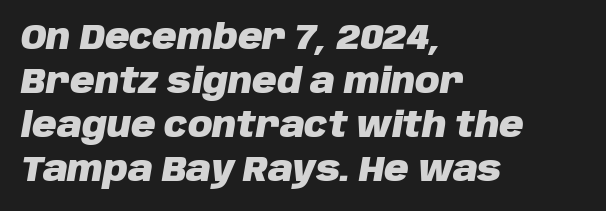
The image shows 34 px heavy type, italic (leaning right); set left-aligned, normal line spacing (1.29x), normal letter spacing, not underlined; low stroke contrast and a large x-height.
